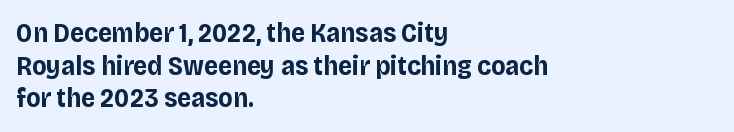
The glyphs are unaccompanied by any horizontal stroke below them. The passage shown is emphatically bold. The lettering holds an erect, upright posture throughout. Here the glyphs are tracked normally, forming tight word shapes.
